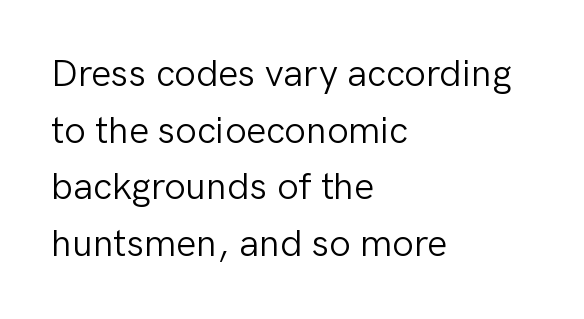
The compositor pushed each line to the left boundary. Check the space under the baseline: it is left empty. Students, observe: this is what conventionally led text looks like. Think of a printed novel: that variable character pitch is what you see here. Tall strokes in this sample are plumb rather than angled. Tracking here is standard; glyphs follow each other at the usual distance.
